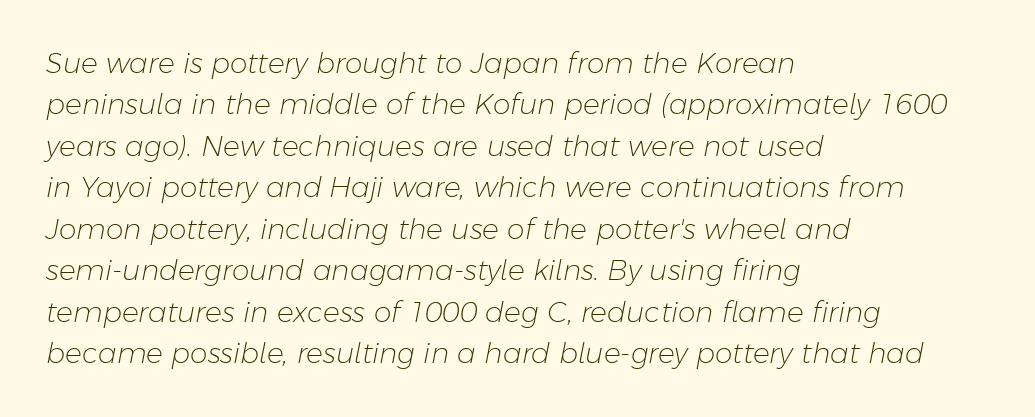
Default kerning and tracking; the words read as compact shapes. Counters stay open thanks to moderate or lighter strokes. Each new line begins a customary step beneath the previous one. The lines in this sample share a left origin and differ only in where they stop.
